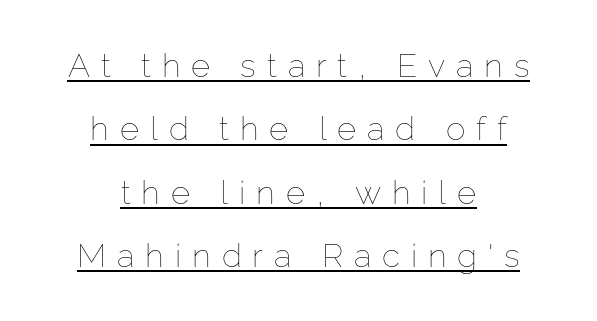
The image shows 33 px thin type, upright; set centered, loose line spacing (1.92x), unusually wide letter spacing (+0.33 em), underlined; low stroke contrast and a medium x-height.
